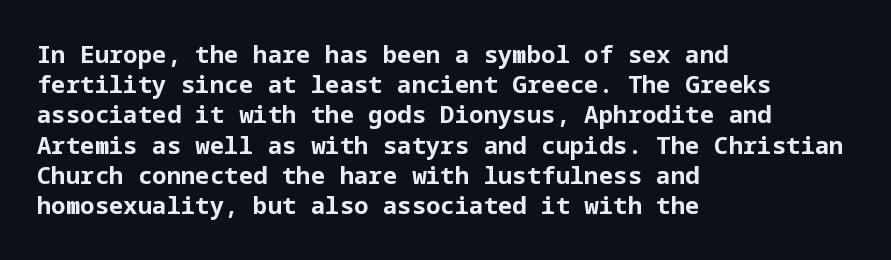
{"italic": "no", "bold": "yes", "underline": "no", "align": "left", "line_spacing": "normal", "line_spacing_ratio": 1.26, "letter_spacing": "normal", "letter_spacing_em": 0.0, "glyph_px": 24}
